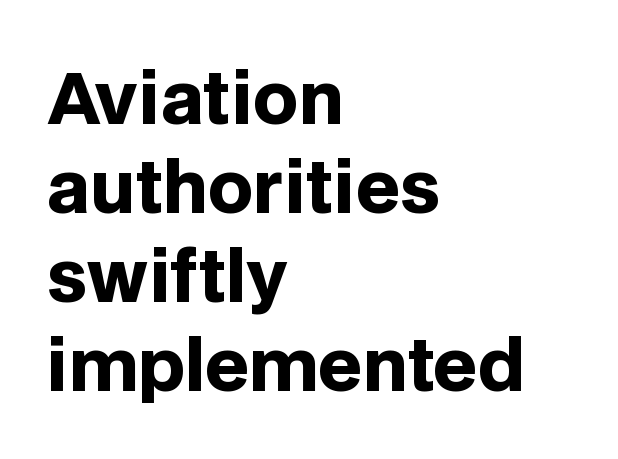
This is the regular roman posture of the typeface. Looks like regular typesetting: each glyph gets only the width it needs. Unmarked baselines from the first word to the last. The block of text has a typical density, with ordinary space between rows. Horizontal alignment here is leftward, the default for most running prose.
